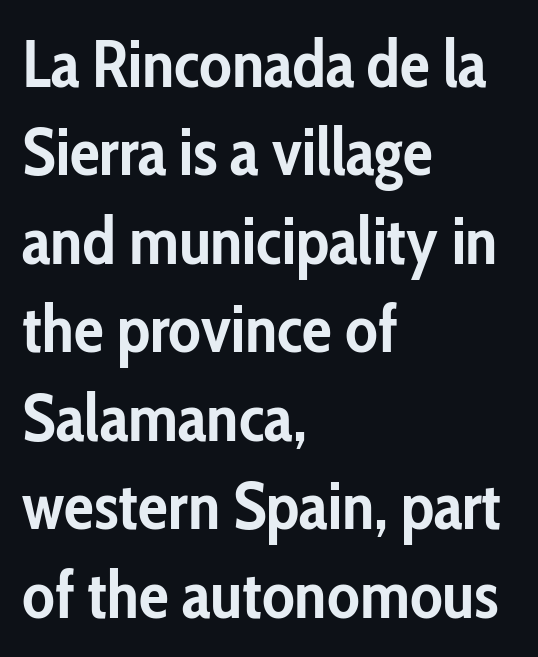
Inter-character spacing is left at the font's built-in metrics. Vertical spacing — default. Think of a printed novel: that variable character pitch is what you see here. Alignment: flush left.
